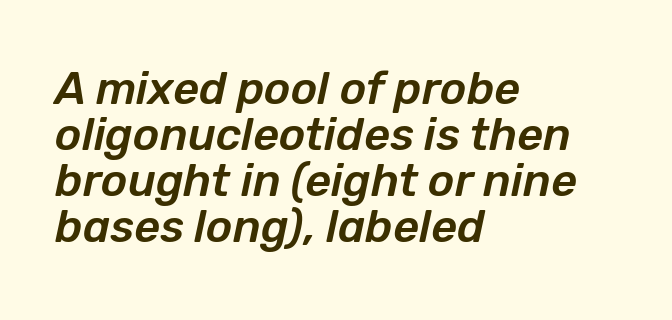
{"italic": "yes", "lean": "right", "slant_degrees": 12, "width": "normal", "stroke_contrast": "low", "x_height": "medium", "monospaced": "no", "underline": "no", "align": "left", "line_spacing": "tight", "line_spacing_ratio": 1.02, "letter_spacing": "normal", "letter_spacing_em": 0.0, "glyph_px": 45}
